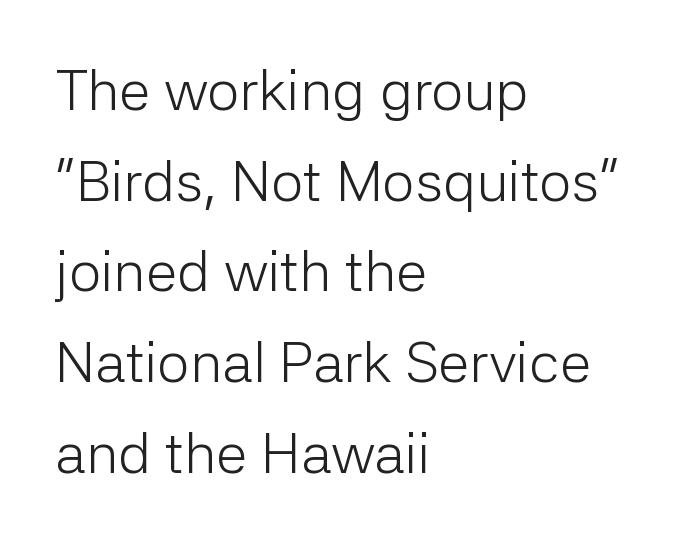
The image shows 57 px light sans-serif type, upright; set left-aligned, normal line spacing (1.59x), normal letter spacing, not underlined; low stroke contrast and a medium x-height.
